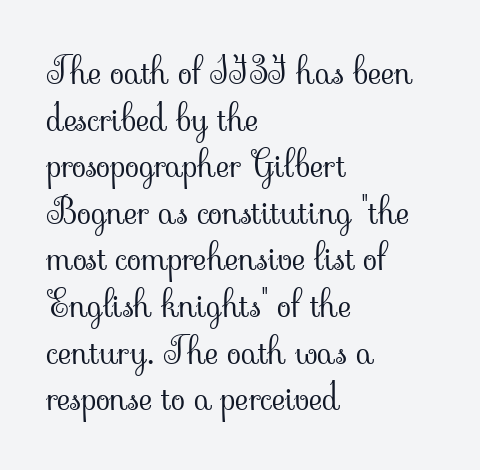
Q: Is the text bold? A: No.
Q: Is the text italic (slanted)? A: No, it is upright.
Q: Is the typeface a serif or a sans-serif typeface? A: Serif.
Q: Is the text underlined? A: No.
Q: How is the paragraph aligned? A: Left-aligned.
Q: Is the spacing between letters normal or unusually wide? A: Normal.
Q: Is the spacing between lines tight, normal or loose? A: Normal.
Q: Width (condensed, normal, or wide)? A: Normal.
Q: Stroke contrast? A: Low.
Q: x-height? A: Small.
Q: Monospaced? A: No.
